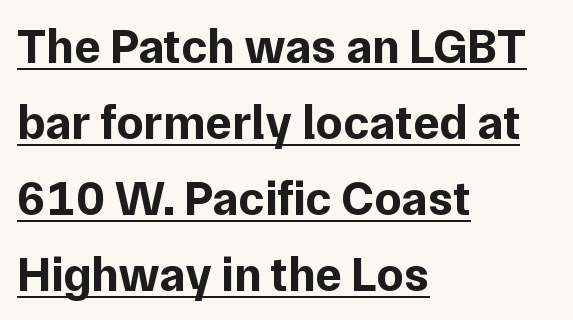
Q: Is the text bold? A: Yes.
Q: Is the text italic (slanted)? A: No, it is upright.
Q: Is the typeface a serif or a sans-serif typeface? A: Sans-serif.
Q: Is the text underlined? A: Yes.
Q: How is the paragraph aligned? A: Left-aligned.
Q: Is the spacing between letters normal or unusually wide? A: Normal.
Q: Is the spacing between lines tight, normal or loose? A: Normal.
Q: Width (condensed, normal, or wide)? A: Normal.
Q: Stroke contrast? A: Low.
Q: x-height? A: Medium.
Q: Monospaced? A: No.
